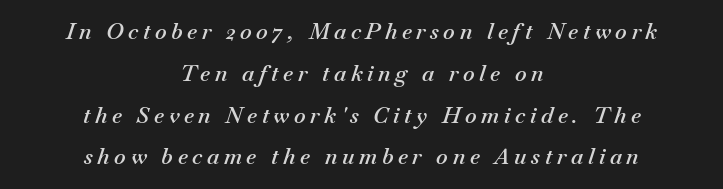
{"italic": "yes", "lean": "right", "slant_degrees": 18, "bold": "semi", "underline": "no", "align": "center", "line_spacing": "loose", "line_spacing_ratio": 1.9, "letter_spacing": "wide", "letter_spacing_em": 0.21, "glyph_px": 22}
